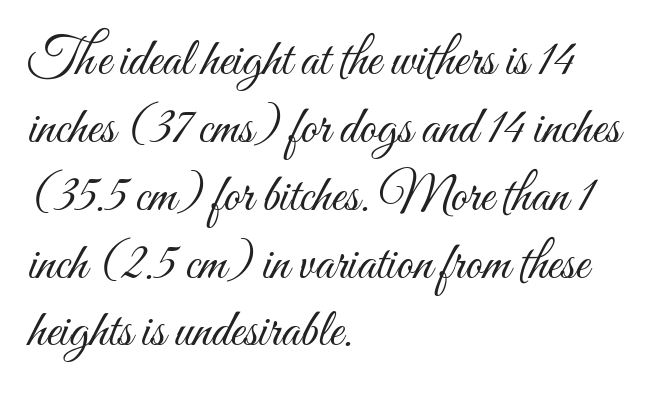
{"bold": "no", "weight": "light", "width": "condensed", "stroke_contrast": "medium", "x_height": "small", "monospaced": "no", "underline": "no", "align": "left", "line_spacing": "normal", "line_spacing_ratio": 1.28, "letter_spacing": "normal", "letter_spacing_em": 0.0, "glyph_px": 53}
